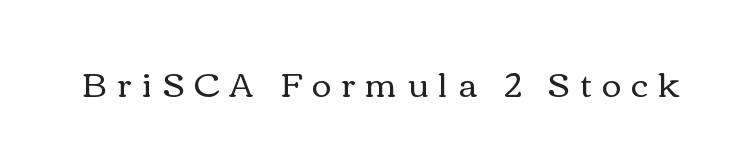
The image shows 33 px regular-weight, wide type, upright; set unusually wide letter spacing (+0.32 em), not underlined; a medium x-height.
